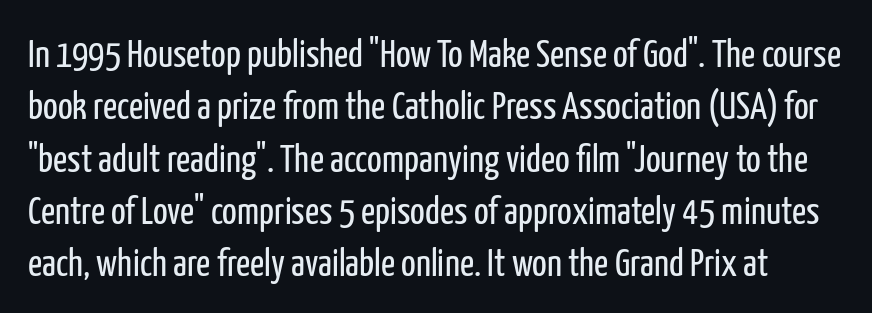
{"serif": "no", "italic": "no", "bold": "no", "weight": "regular", "width": "condensed", "stroke_contrast": "low", "x_height": "medium", "monospaced": "no", "underline": "no", "line_spacing": "normal", "line_spacing_ratio": 1.34, "letter_spacing": "normal", "letter_spacing_em": 0.0, "glyph_px": 39}
